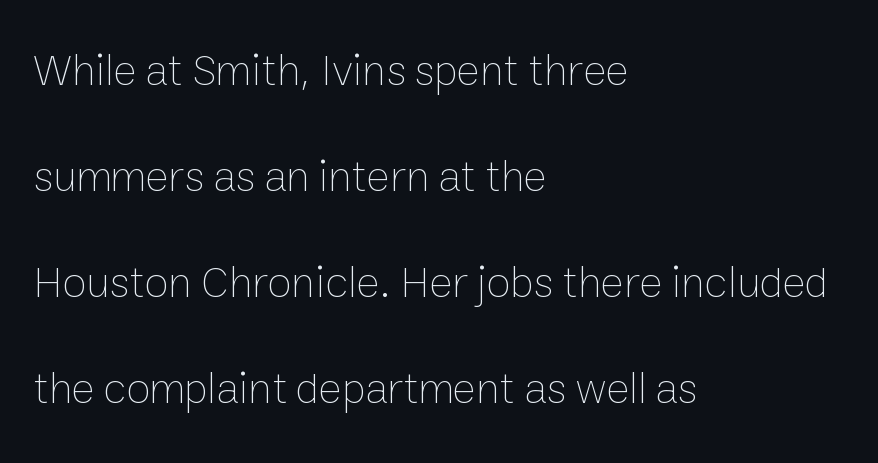
The image shows 44 px thin type, upright; set left-aligned, loose line spacing (2.41x), normal letter spacing, not underlined; low stroke contrast and a medium x-height.
